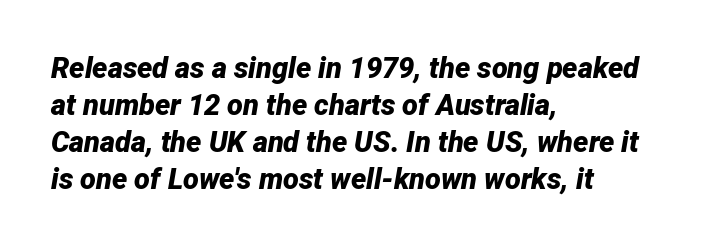
{"italic": "yes", "lean": "right", "slant_degrees": 12, "bold": "yes", "weight": "bold", "width": "normal", "stroke_contrast": "low", "x_height": "medium", "monospaced": "no", "underline": "no", "align": "left", "line_spacing": "normal", "line_spacing_ratio": 1.28, "letter_spacing": "normal", "letter_spacing_em": 0.0, "glyph_px": 29}
